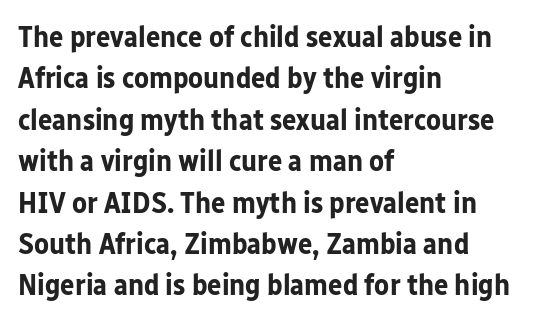
The image shows 30 px bold sans-serif type, upright; set left-aligned, normal line spacing (1.38x), normal letter spacing, not underlined; low stroke contrast and a medium x-height.
